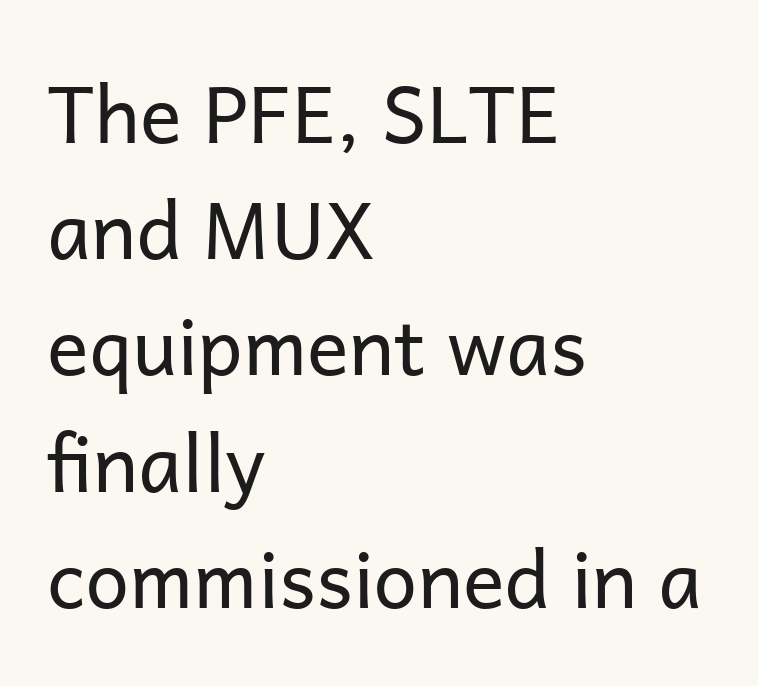
Q: Is the text bold? A: No.
Q: Is the text italic (slanted)? A: No, it is upright.
Q: Is the typeface a serif or a sans-serif typeface? A: Sans-serif.
Q: Is the text underlined? A: No.
Q: How is the paragraph aligned? A: Left-aligned.
Q: Is the spacing between letters normal or unusually wide? A: Normal.
Q: Is the spacing between lines tight, normal or loose? A: Normal.
Q: Width (condensed, normal, or wide)? A: Normal.
Q: Stroke contrast? A: Low.
Q: x-height? A: Medium.
Q: Monospaced? A: No.
